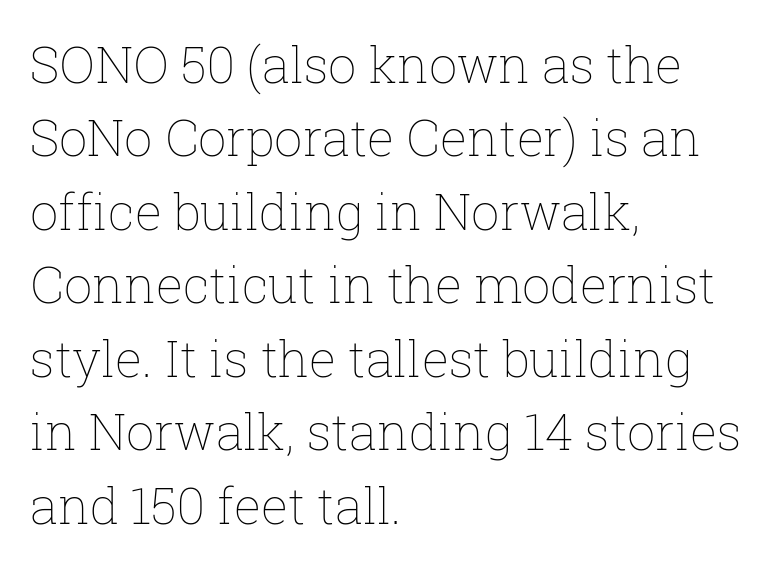
{"italic": "no", "bold": "no", "weight": "thin", "width": "normal", "stroke_contrast": "low", "x_height": "medium", "monospaced": "no", "underline": "no", "align": "left", "line_spacing": "normal", "line_spacing_ratio": 1.47, "letter_spacing": "normal", "letter_spacing_em": 0.0, "glyph_px": 50}
